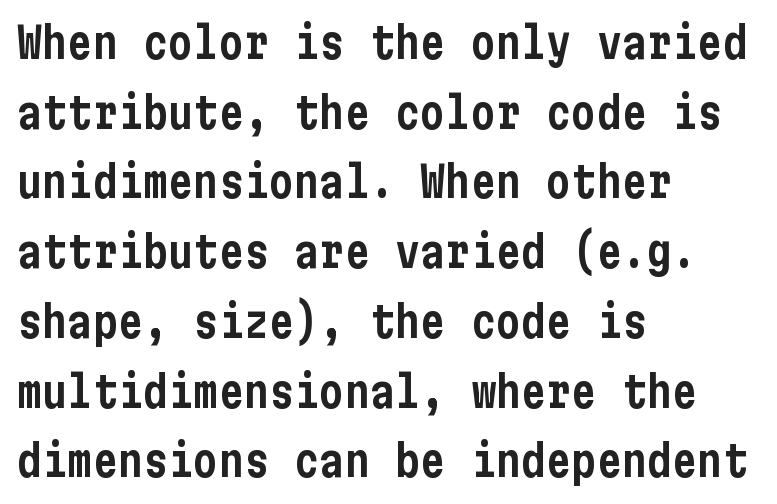
Q: Is the text italic (slanted)? A: No, it is upright.
Q: Is the typeface a serif or a sans-serif typeface? A: Sans-serif.
Q: Is the text underlined? A: No.
Q: How is the paragraph aligned? A: Left-aligned.
Q: Is the spacing between letters normal or unusually wide? A: Normal.
Q: Is the spacing between lines tight, normal or loose? A: Normal.
Q: Width (condensed, normal, or wide)? A: Condensed.
Q: Stroke contrast? A: Low.
Q: x-height? A: Medium.
